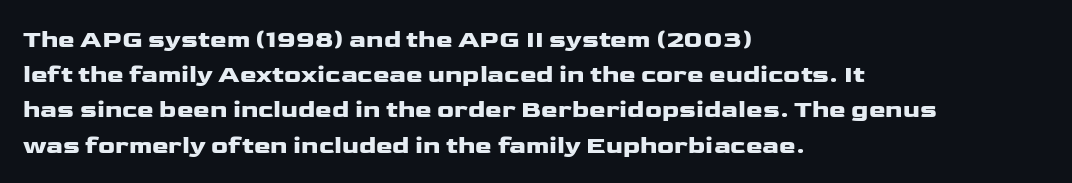
Posture: straight, roman, zero tilt. This rendering uses left alignment, leaving the right contour irregular. This sample keeps an unexceptional amount of space between lines. Bare-footed words on every line.
